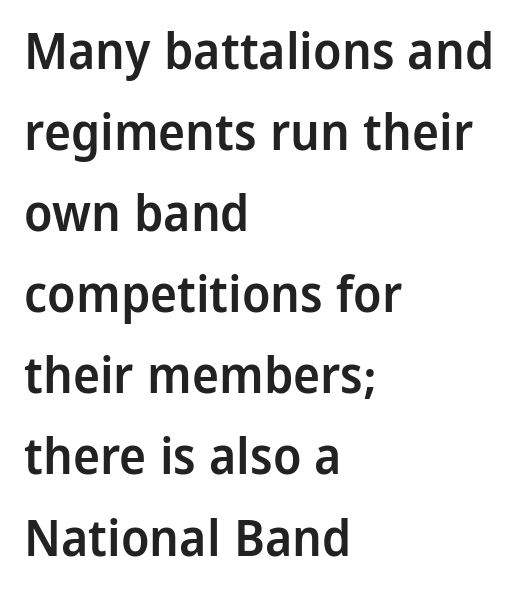
{"serif": "no", "italic": "no", "bold": "semi", "weight": "semibold", "width": "normal", "stroke_contrast": "low", "x_height": "medium", "monospaced": "no", "underline": "no", "align": "left", "line_spacing": "normal", "line_spacing_ratio": 1.59, "letter_spacing": "normal", "letter_spacing_em": 0.0, "glyph_px": 51}
